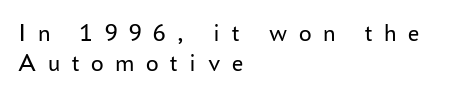
{"italic": "no", "bold": "no", "underline": "no", "align": "left", "line_spacing_ratio": 1.2, "letter_spacing": "wide", "letter_spacing_em": 0.47, "glyph_px": 25}
